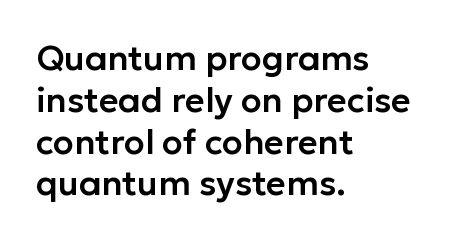
{"serif": "no", "italic": "no", "width": "normal", "stroke_contrast": "low", "x_height": "medium", "monospaced": "no", "underline": "no", "align": "left", "line_spacing_ratio": 1.23, "letter_spacing": "normal", "letter_spacing_em": 0.0, "glyph_px": 34}
